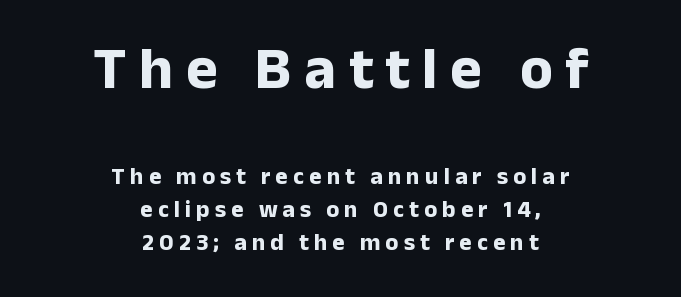
The image shows 60 px bold sans-serif type, upright; set centered, normal line spacing (1.38x), unusually wide letter spacing (+0.21 em), not underlined; the first (top) block is 2.5x larger; low stroke contrast and a medium x-height.
